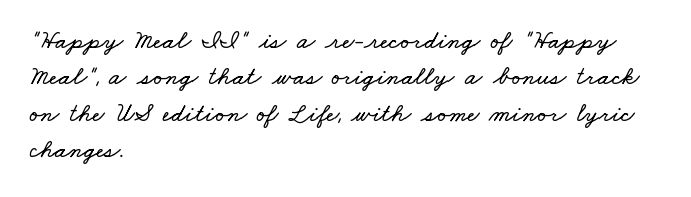
Q: Is the text underlined? A: No.
Q: How is the paragraph aligned? A: Left-aligned.
Q: Is the spacing between letters normal or unusually wide? A: Normal.
Q: Is the spacing between lines tight, normal or loose? A: Normal.
